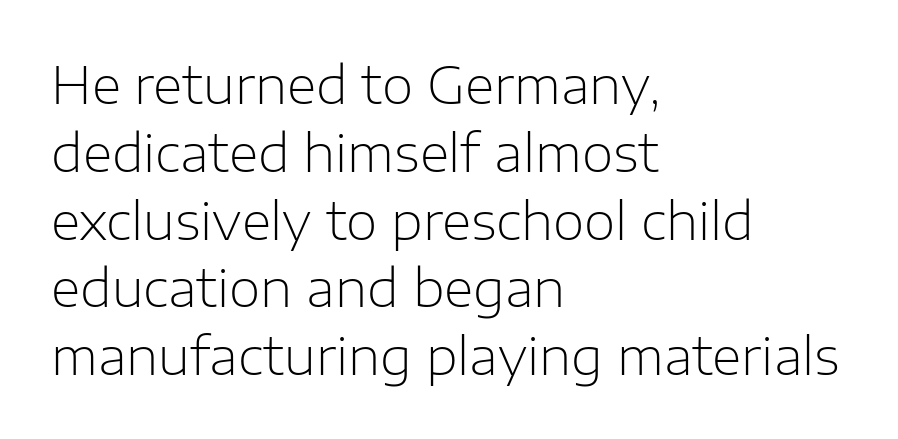
Q: Is the text bold? A: No.
Q: Is the text italic (slanted)? A: No, it is upright.
Q: Is the typeface a serif or a sans-serif typeface? A: Sans-serif.
Q: Is the text underlined? A: No.
Q: How is the paragraph aligned? A: Left-aligned.
Q: Is the spacing between letters normal or unusually wide? A: Normal.
Q: Is the spacing between lines tight, normal or loose? A: Normal.
Q: Width (condensed, normal, or wide)? A: Normal.
Q: Stroke contrast? A: Low.
Q: x-height? A: Medium.
Q: Monospaced? A: No.
